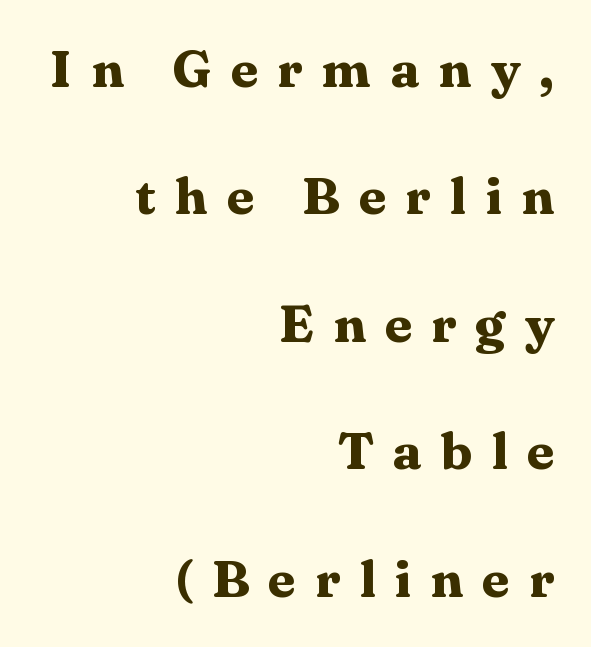
These words are printed bold, with thick strokes throughout. Italic: no, the glyphs are upright roman. One glance says open: line gaps are wider than usual. Each line ends at the same right margin while the left side varies. Honestly, there is no underline to notice here at all. Character widths vary here, with narrow letters taking less room than wide ones.
